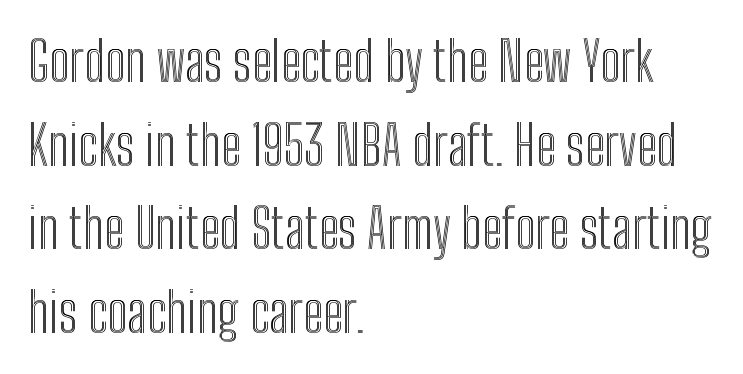
The image shows 54 px condensed type, upright; set left-aligned, normal line spacing (1.55x), normal letter spacing, not underlined; a medium x-height.
